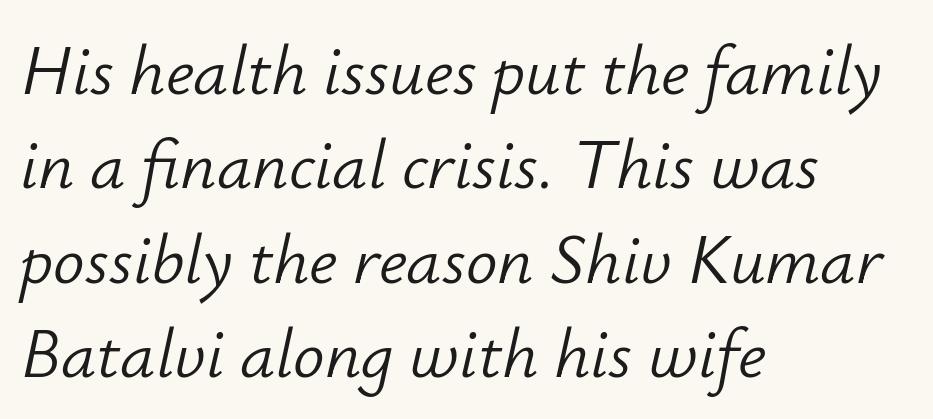
{"italic": "yes", "lean": "right", "slant_degrees": 12, "bold": "no", "weight": "light", "width": "normal", "stroke_contrast": "low", "x_height": "small", "monospaced": "no", "underline": "no", "align": "left", "line_spacing": "normal", "line_spacing_ratio": 1.35, "letter_spacing": "normal", "letter_spacing_em": 0.0, "glyph_px": 70}
